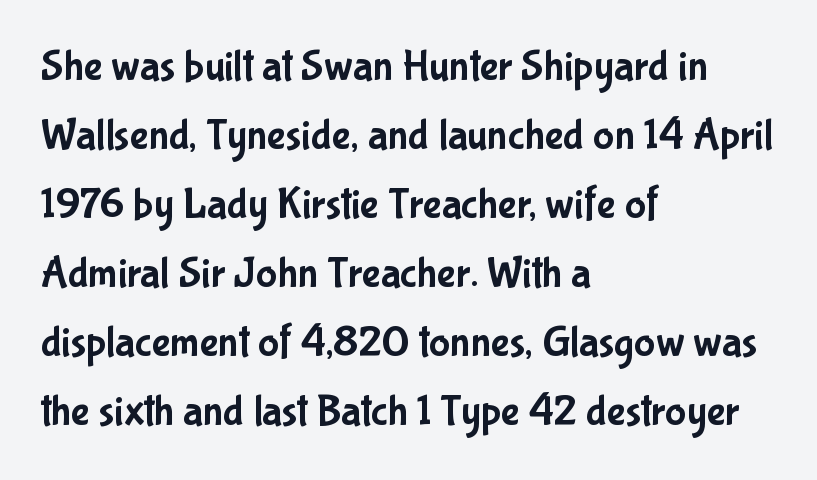
Q: Is the text italic (slanted)? A: No, it is upright.
Q: Is the typeface a serif or a sans-serif typeface? A: Sans-serif.
Q: Is the text underlined? A: No.
Q: How is the paragraph aligned? A: Left-aligned.
Q: Is the spacing between letters normal or unusually wide? A: Normal.
Q: Is the spacing between lines tight, normal or loose? A: Normal.
Q: Width (condensed, normal, or wide)? A: Condensed.
Q: Stroke contrast? A: Low.
Q: x-height? A: Medium.
Q: Monospaced? A: No.
